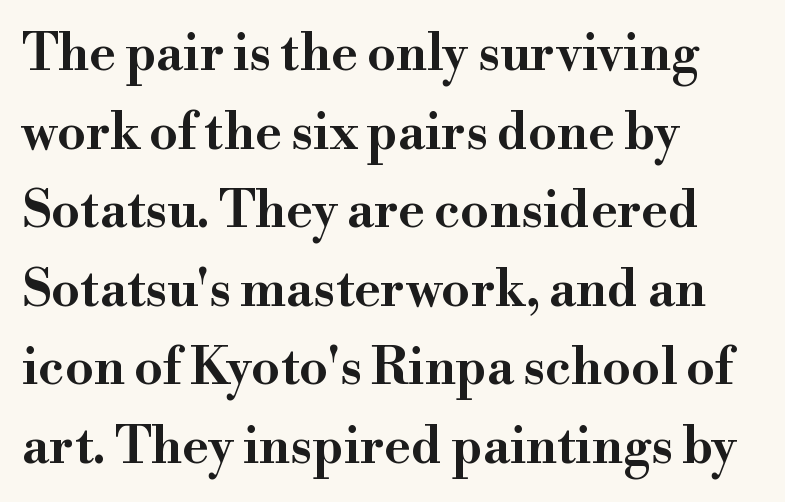
Spacing verdict: proportional, widths tailored to each character. The passage shown has conventional tracking throughout. The rendering anchors every line to the left-hand side. The axis of the letterforms is exactly vertical.
